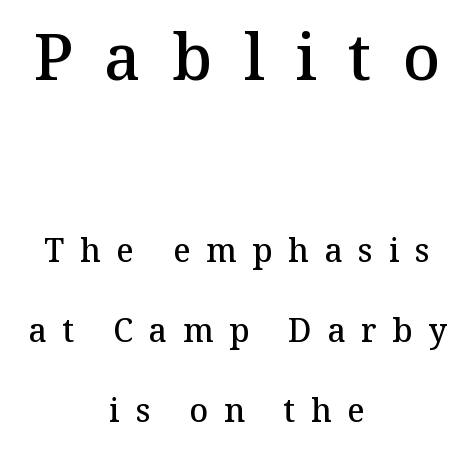
Q: Is the text bold? A: Semi-bold.
Q: Is the text italic (slanted)? A: No, it is upright.
Q: Is the typeface a serif or a sans-serif typeface? A: Serif.
Q: Is the text underlined? A: No.
Q: How is the paragraph aligned? A: Centered.
Q: Is the spacing between letters normal or unusually wide? A: Unusually wide.
Q: Is the spacing between lines tight, normal or loose? A: Loose.
Q: Which block of text is set in a larger size, the first (top) or the second (bottom)? A: The first (top) one.
Q: Width (condensed, normal, or wide)? A: Normal.
Q: Stroke contrast? A: Medium.
Q: x-height? A: Medium.
Q: Monospaced? A: No.
